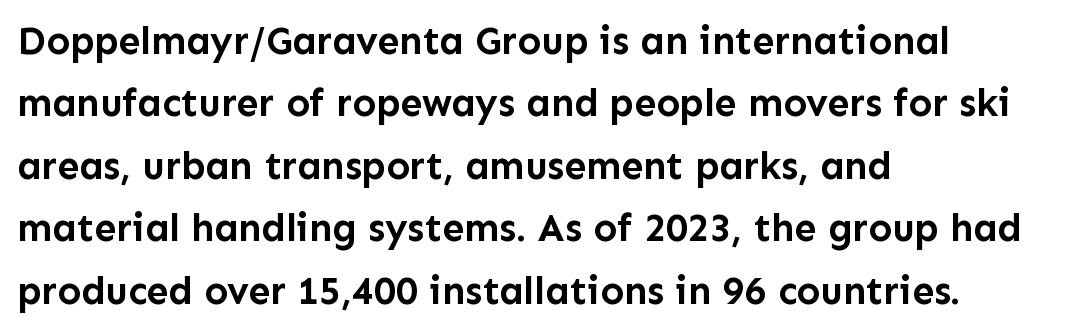
{"serif": "no", "italic": "no", "bold": "yes", "weight": "semibold", "width": "normal", "stroke_contrast": "low", "x_height": "medium", "monospaced": "no", "underline": "no", "align": "left", "line_spacing": "normal", "line_spacing_ratio": 1.6, "letter_spacing": "normal", "letter_spacing_em": 0.0, "glyph_px": 39}
